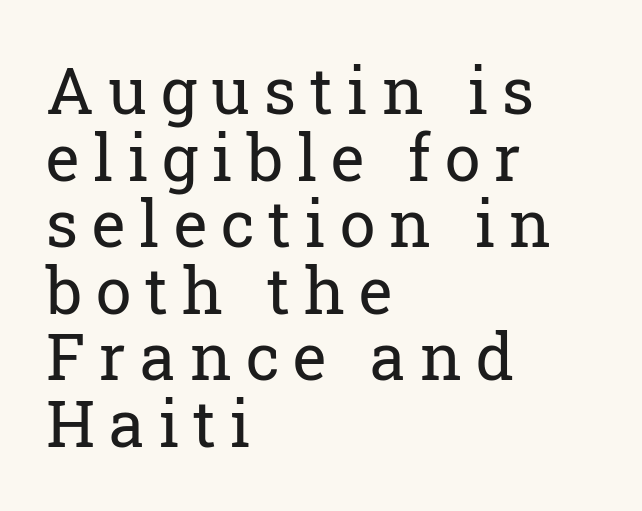
{"serif": "yes", "italic": "no", "bold": "no", "weight": "regular", "width": "normal", "stroke_contrast": "low", "x_height": "medium", "monospaced": "no", "underline": "no", "align": "left", "line_spacing": "tight", "line_spacing_ratio": 1.04, "letter_spacing": "wide", "letter_spacing_em": 0.22, "glyph_px": 64}
